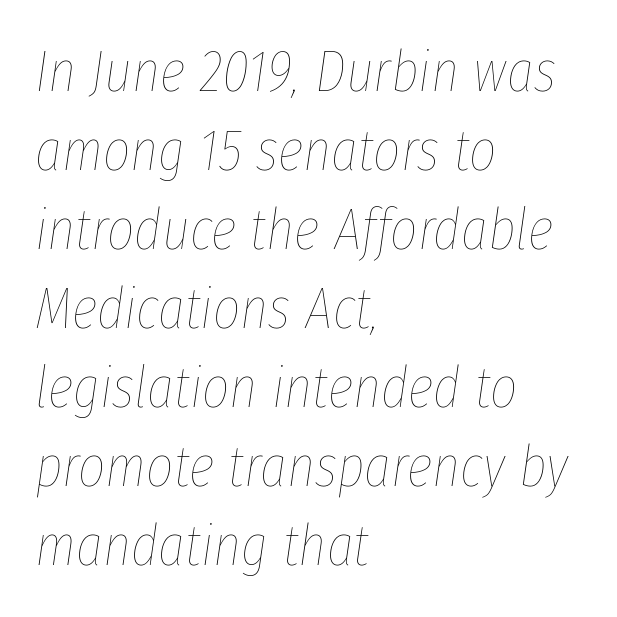
{"italic": "yes", "lean": "right", "slant_degrees": 8, "bold": "no", "weight": "thin", "width": "condensed", "stroke_contrast": "low", "x_height": "medium", "monospaced": "no", "underline": "no", "align": "left", "line_spacing": "normal", "line_spacing_ratio": 1.34, "letter_spacing": "normal", "letter_spacing_em": 0.0, "glyph_px": 59}
